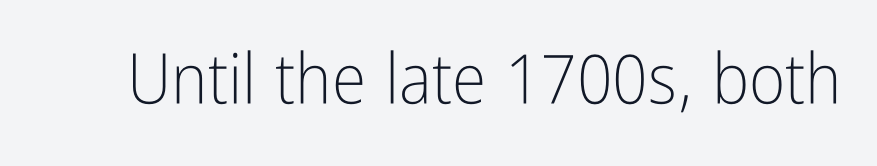
Q: Is the text bold? A: No.
Q: Is the text italic (slanted)? A: No, it is upright.
Q: Is the typeface a serif or a sans-serif typeface? A: Sans-serif.
Q: Is the text underlined? A: No.
Q: Is the spacing between letters normal or unusually wide? A: Normal.
Q: Width (condensed, normal, or wide)? A: Condensed.
Q: Stroke contrast? A: Low.
Q: x-height? A: Medium.
Q: Monospaced? A: No.
